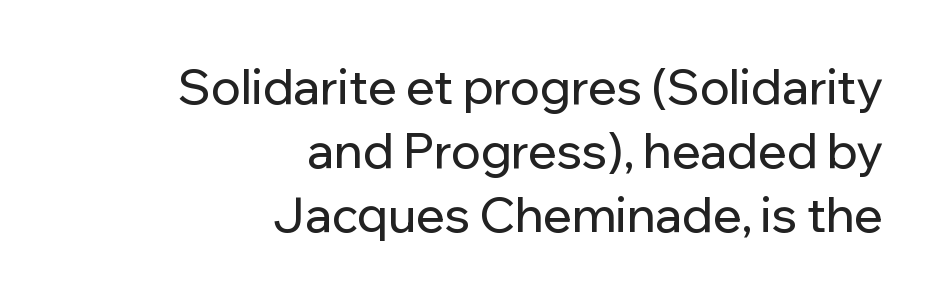
Q: Is the text italic (slanted)? A: No, it is upright.
Q: Is the typeface a serif or a sans-serif typeface? A: Sans-serif.
Q: Is the text underlined? A: No.
Q: How is the paragraph aligned? A: Right-aligned.
Q: Is the spacing between letters normal or unusually wide? A: Normal.
Q: Is the spacing between lines tight, normal or loose? A: Normal.
Q: Width (condensed, normal, or wide)? A: Normal.
Q: Stroke contrast? A: Low.
Q: x-height? A: Medium.
Q: Monospaced? A: No.
